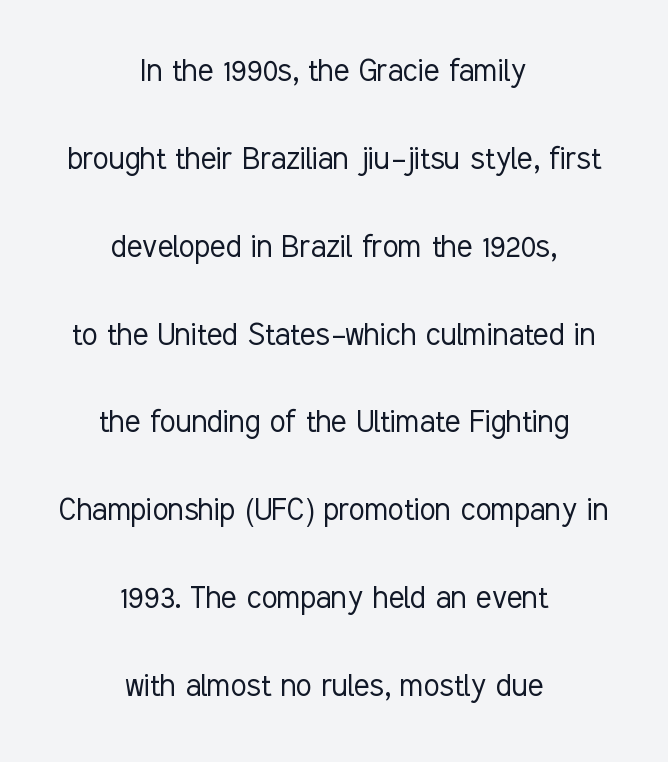
The image shows 36 px light, condensed sans-serif type, upright; set centered, loose line spacing (2.44x), normal letter spacing, not underlined; low stroke contrast and a medium x-height.
